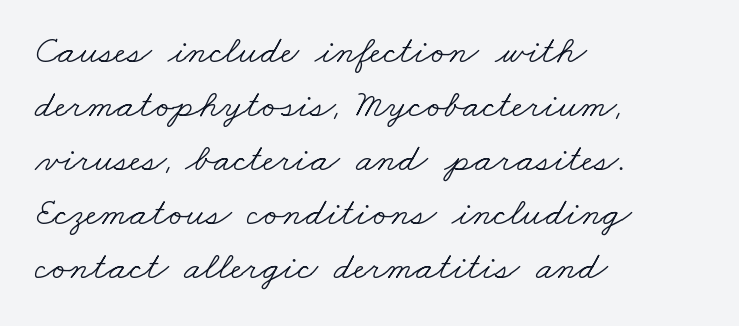
The image shows 40 px light, wide serif type; set left-aligned, normal line spacing (1.35x), normal letter spacing, not underlined; low stroke contrast and a small x-height.
